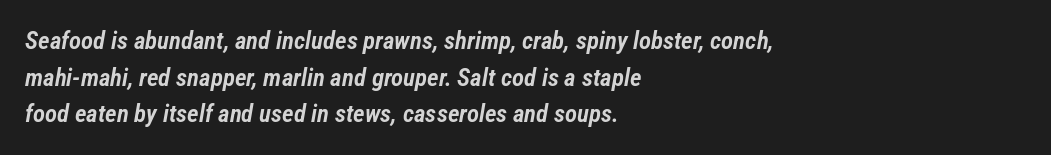
{"italic": "yes", "lean": "right", "slant_degrees": 12, "bold": "semi", "underline": "no", "align": "left", "line_spacing": "normal", "line_spacing_ratio": 1.47, "letter_spacing": "normal", "letter_spacing_em": 0.0, "glyph_px": 25}
